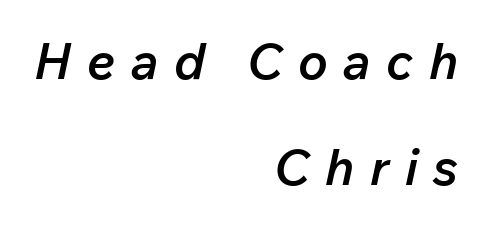
{"italic": "yes", "lean": "right", "slant_degrees": 12, "bold": "semi", "weight": "semibold", "width": "normal", "stroke_contrast": "low", "x_height": "medium", "monospaced": "no", "underline": "no", "align": "right", "line_spacing": "loose", "line_spacing_ratio": 2.13, "letter_spacing": "wide", "letter_spacing_em": 0.31, "glyph_px": 50}
